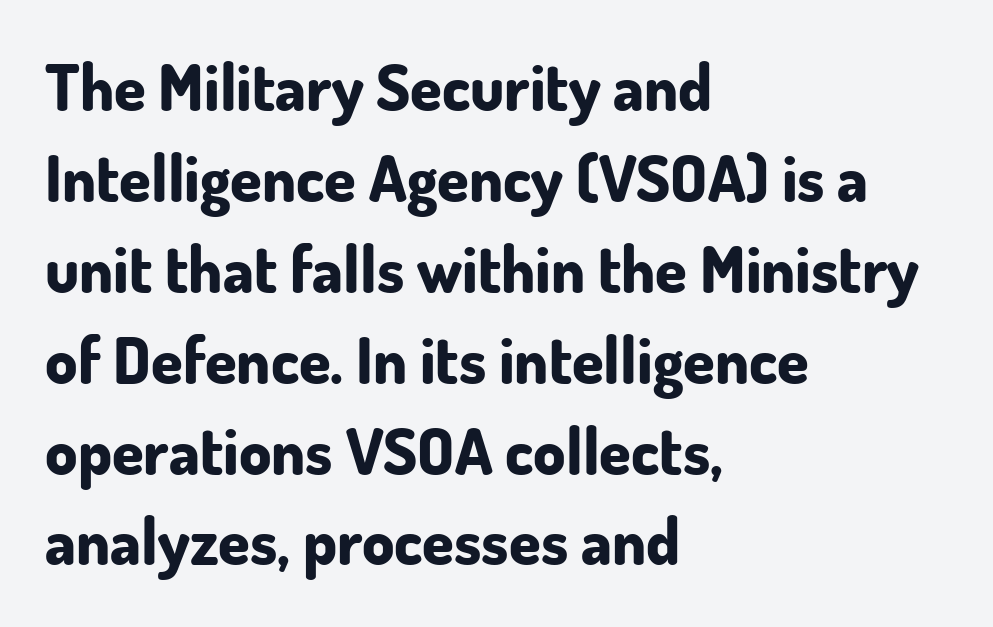
The image shows 64 px bold sans-serif type, upright; set left-aligned, normal line spacing (1.42x), normal letter spacing, not underlined; low stroke contrast and a small x-height.
